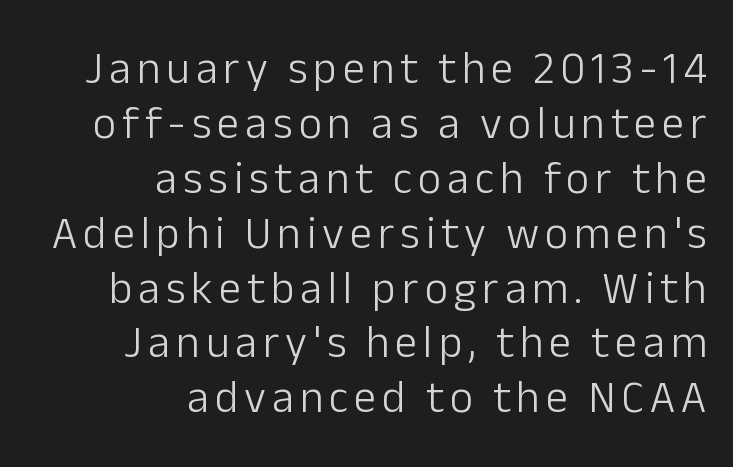
{"serif": "no", "italic": "no", "bold": "no", "weight": "light", "width": "normal", "stroke_contrast": "low", "x_height": "medium", "monospaced": "no", "underline": "no", "align": "right", "line_spacing_ratio": 1.22, "glyph_px": 45}
